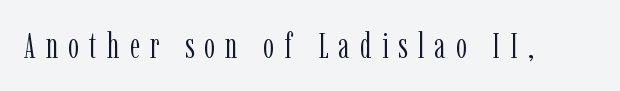
{"serif": "yes", "italic": "no", "bold": "no", "weight": "light", "width": "condensed", "stroke_contrast": "low", "x_height": "medium", "monospaced": "no", "underline": "no", "letter_spacing": "wide", "letter_spacing_em": 0.29, "glyph_px": 35}
